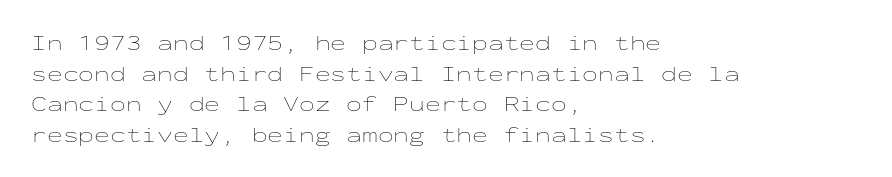
The image shows 21 px text type, upright; set left-aligned, normal line spacing (1.46x), normal letter spacing, not underlined.
